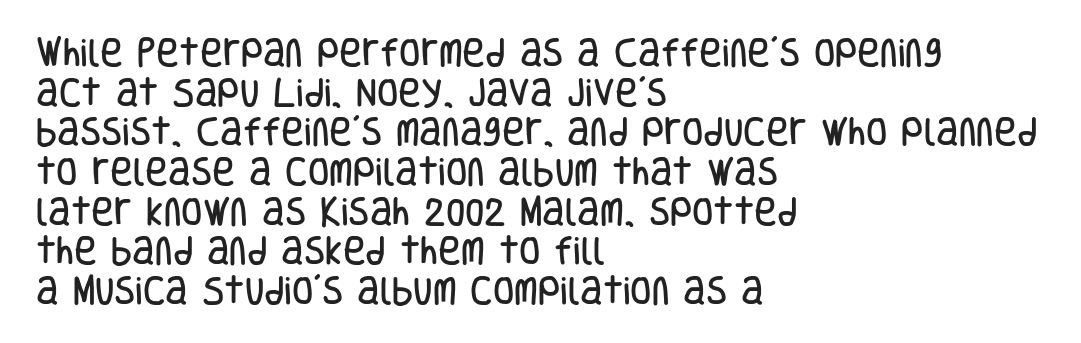
{"serif": "no", "italic": "no", "width": "condensed", "stroke_contrast": "low", "x_height": "large", "monospaced": "no", "underline": "no", "align": "left", "line_spacing": "normal", "line_spacing_ratio": 1.28, "letter_spacing": "normal", "letter_spacing_em": 0.0, "glyph_px": 31}
